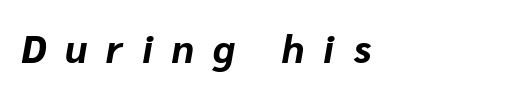
Weight: bold. The face used here is rendered with a markedly widened letterfit. Honestly, there is no underline to notice here at all. Does the lettering tilt? It does — this is italic. Varying glyph widths throughout — classic text-font behaviour. Layout note: lines flush left.
